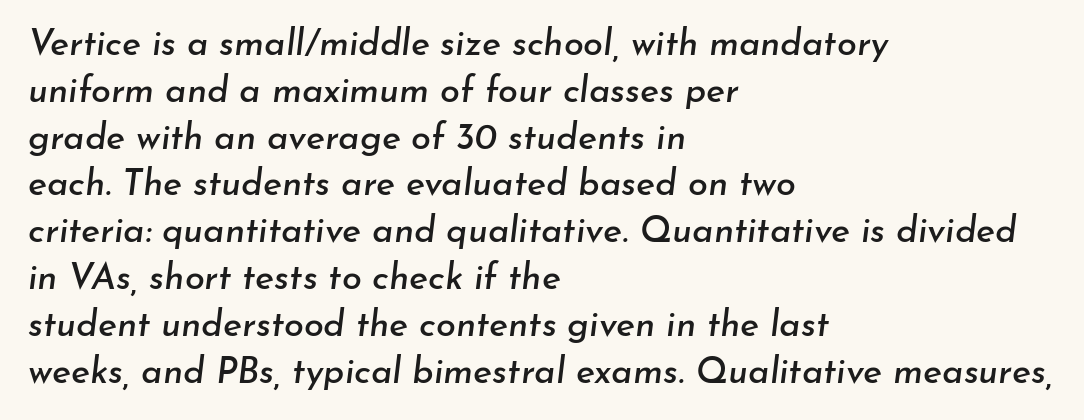
{"italic": "yes", "lean": "right", "slant_degrees": 7, "width": "normal", "stroke_contrast": "low", "x_height": "small", "monospaced": "no", "underline": "no", "align": "left", "line_spacing": "normal", "line_spacing_ratio": 1.3, "letter_spacing": "normal", "letter_spacing_em": 0.0, "glyph_px": 36}
